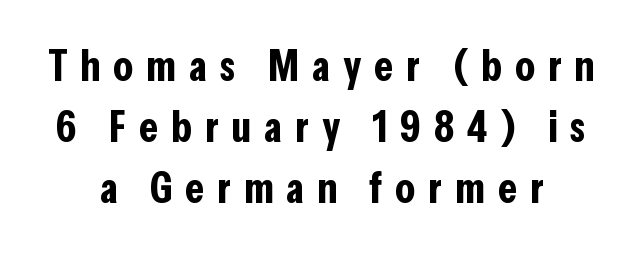
Q: Is the text bold? A: Yes.
Q: Is the text italic (slanted)? A: No, it is upright.
Q: Is the typeface a serif or a sans-serif typeface? A: Sans-serif.
Q: Is the text underlined? A: No.
Q: Is the spacing between letters normal or unusually wide? A: Unusually wide.
Q: Is the spacing between lines tight, normal or loose? A: Normal.
Q: Width (condensed, normal, or wide)? A: Condensed.
Q: Stroke contrast? A: Low.
Q: x-height? A: Medium.
Q: Monospaced? A: No.
